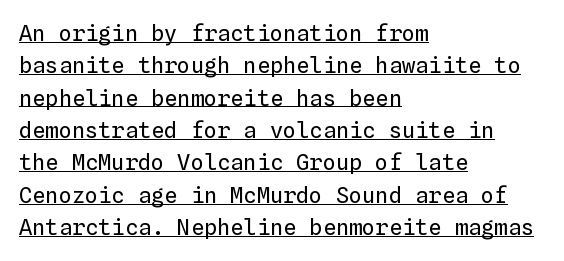
These lines were composed using upright roman letters. You can see a thin bar hugging the bottom of the glyphs. The typesetting does not lean heavy: it is not bold. Leftover space on each line is placed entirely after the last word.
